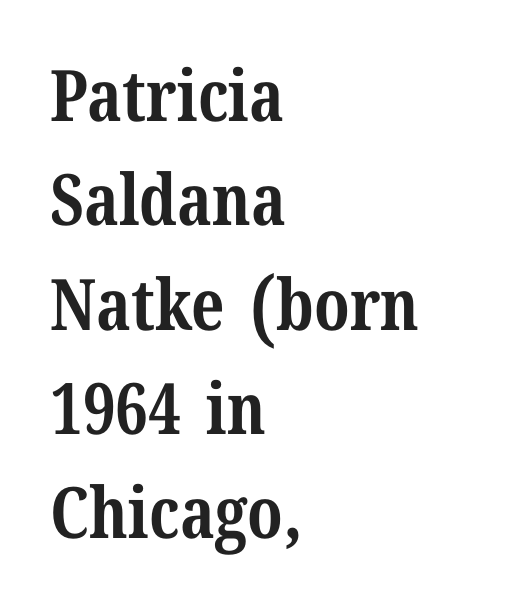
In CSS terms this would be text-align: left. The space directly below the letters is spotless. Style check: upright. On the weight axis this lands at bold, roughly 700.
